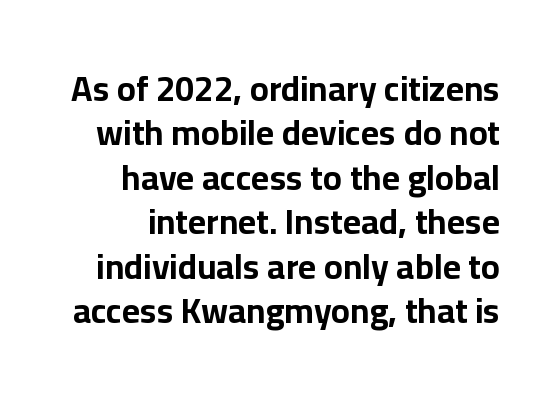
The image shows 35 px bold sans-serif type, upright; set normal line spacing (1.27x), normal letter spacing, not underlined; low stroke contrast and a medium x-height.
